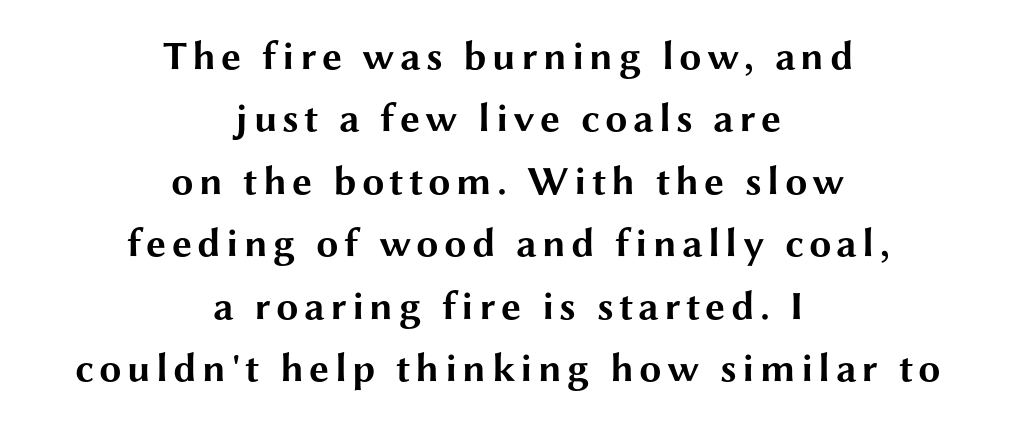
{"serif": "no", "italic": "no", "bold": "yes", "weight": "bold", "width": "wide", "stroke_contrast": "medium", "x_height": "medium", "monospaced": "no", "underline": "no", "align": "center", "line_spacing": "normal", "line_spacing_ratio": 1.56, "glyph_px": 40}
